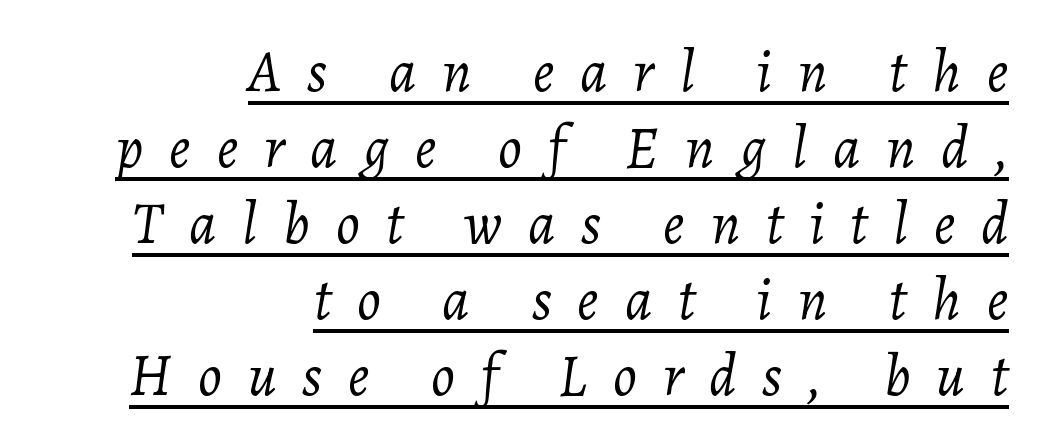
The image shows 59 px light type, italic (leaning right); set right-aligned, normal line spacing (1.29x), unusually wide letter spacing (+0.44 em), underlined; low stroke contrast and a medium x-height.
